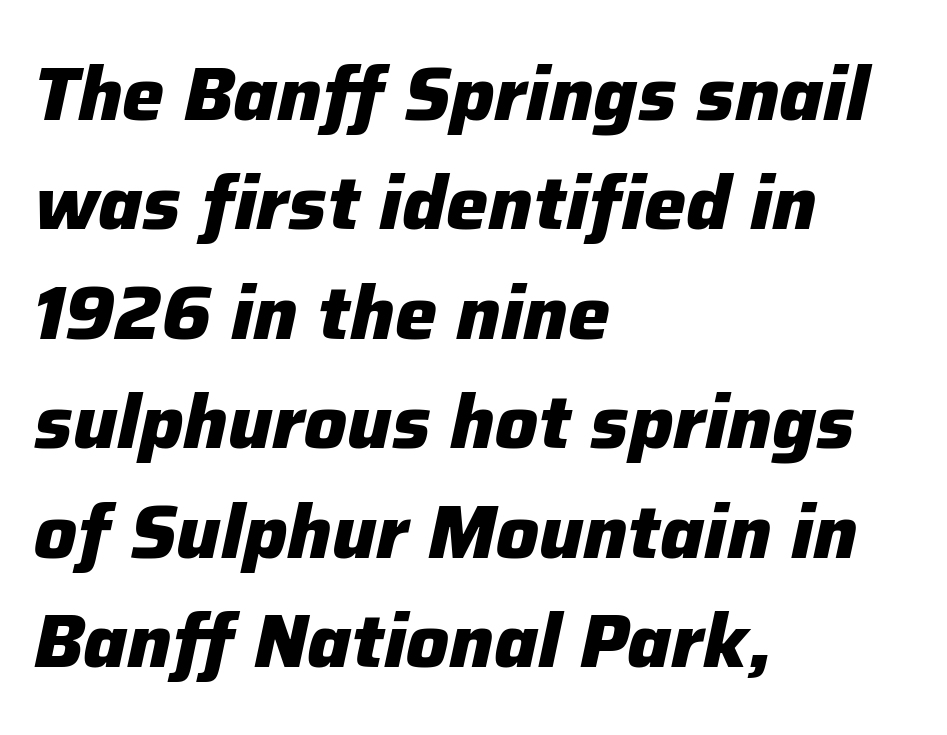
The image shows 75 px heavy type, italic (leaning right); set left-aligned, normal line spacing (1.46x), normal letter spacing, not underlined; low stroke contrast and a medium x-height.
